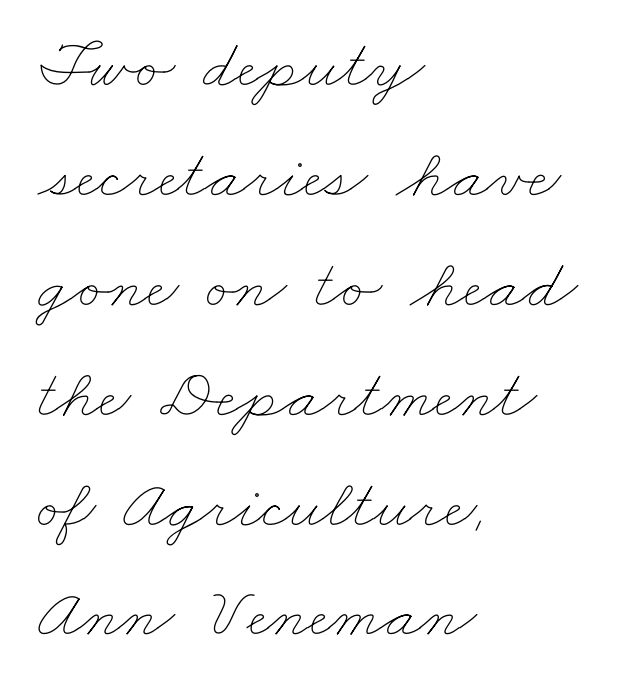
The image shows 70 px thin, wide type; set left-aligned, normal line spacing (1.57x), normal letter spacing, not underlined; low stroke contrast and a small x-height.
